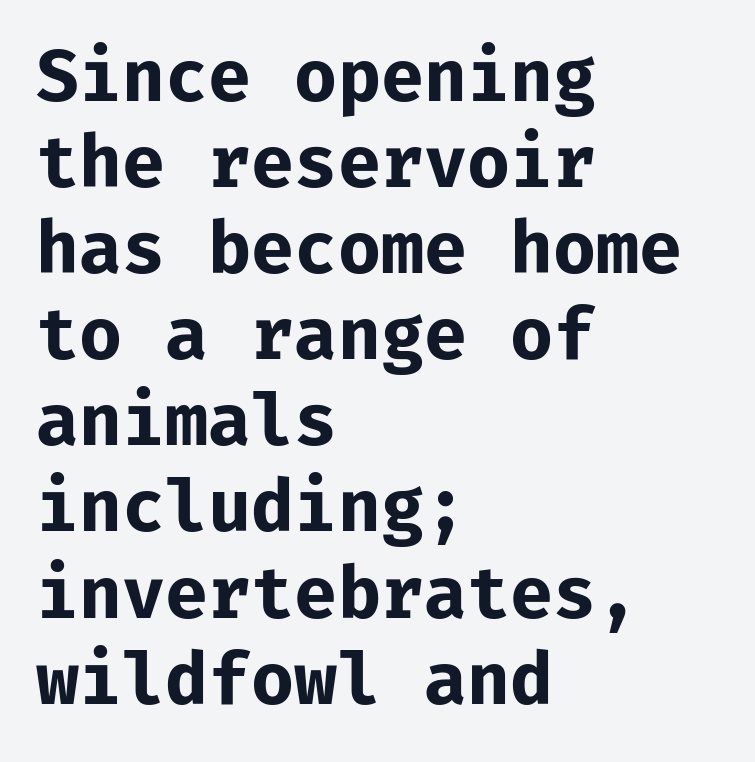
{"serif": "no", "italic": "no", "bold": "yes", "weight": "bold", "width": "normal", "stroke_contrast": "low", "x_height": "medium", "monospaced": "yes", "underline": "no", "align": "left", "line_spacing_ratio": 1.23, "letter_spacing": "normal", "letter_spacing_em": 0.0, "glyph_px": 70}
